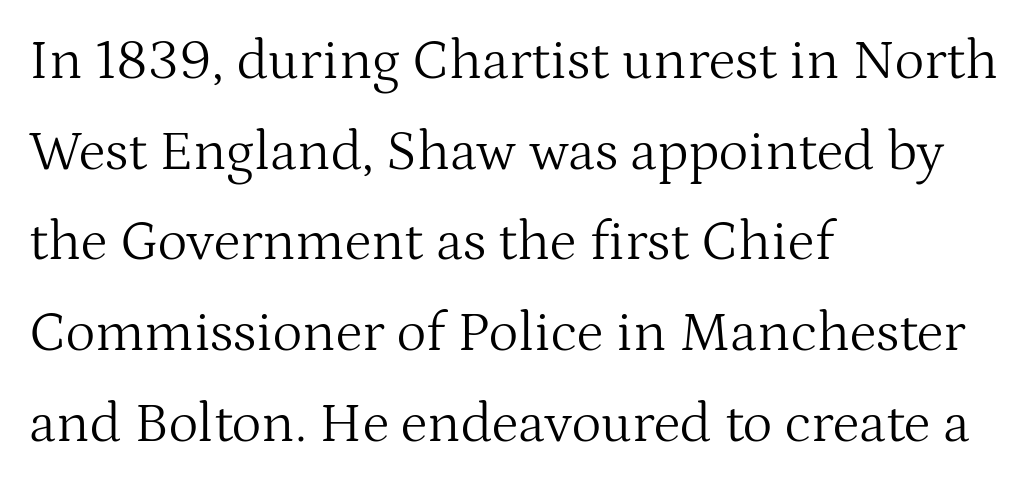
Nobody touched the tracking dial on this one. Spacing verdict: proportional, widths tailored to each character. The passage shown is not bold in any degree. Where is the straight margin? On the left. Descenders hang freely into open space. The characters display serif detailing at their extremities.
